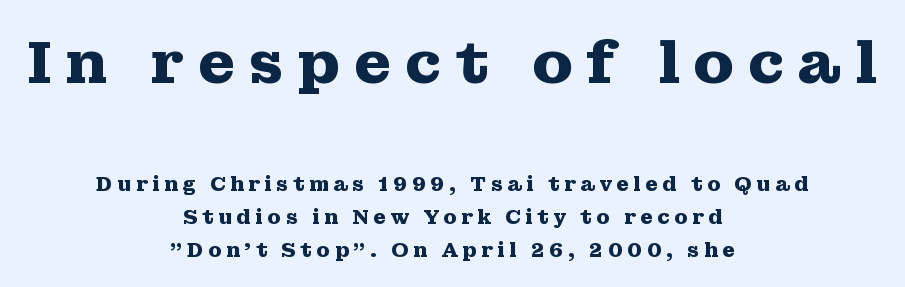
{"serif": "yes", "italic": "no", "bold": "yes", "weight": "heavy", "width": "wide", "stroke_contrast": "medium", "x_height": "medium", "monospaced": "no", "underline": "no", "align": "center", "line_spacing": "normal", "line_spacing_ratio": 1.65, "letter_spacing": "wide", "letter_spacing_em": 0.22, "larger_block": "first", "size_ratio": 3.0, "glyph_px": 60}
